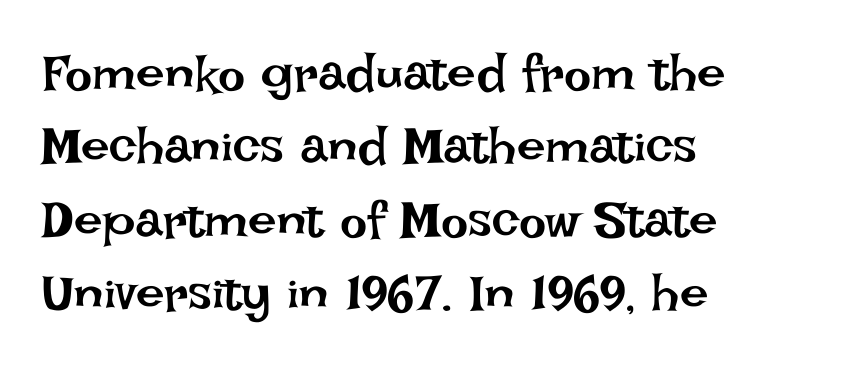
The image shows 51 px regular-weight type, upright; set left-aligned, normal line spacing (1.44x), normal letter spacing, not underlined; low stroke contrast and a large x-height.
